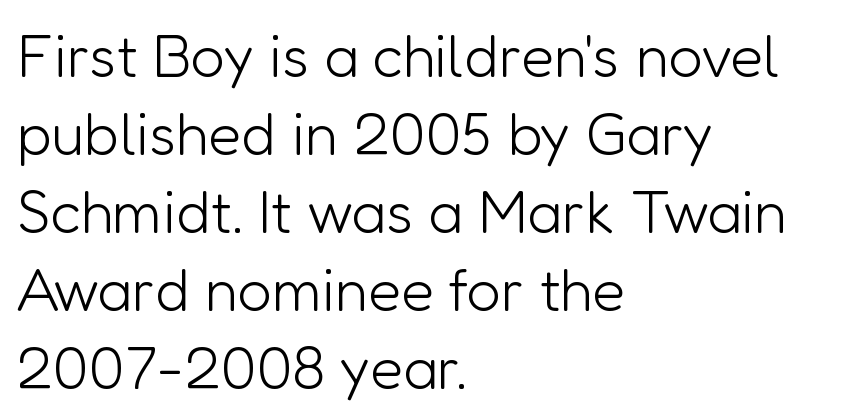
Q: Is the text bold? A: No.
Q: Is the text italic (slanted)? A: No, it is upright.
Q: Is the typeface a serif or a sans-serif typeface? A: Sans-serif.
Q: Is the text underlined? A: No.
Q: How is the paragraph aligned? A: Left-aligned.
Q: Is the spacing between letters normal or unusually wide? A: Normal.
Q: Is the spacing between lines tight, normal or loose? A: Normal.
Q: Width (condensed, normal, or wide)? A: Normal.
Q: Stroke contrast? A: Low.
Q: x-height? A: Medium.
Q: Monospaced? A: No.
